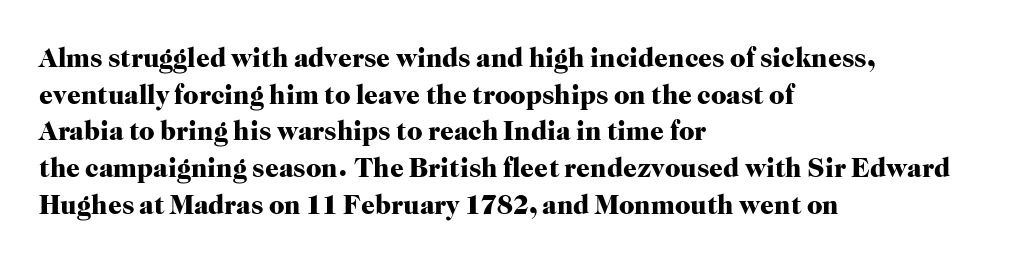
The image shows 27 px bold type, upright; set left-aligned, normal line spacing (1.36x), normal letter spacing, not underlined.
